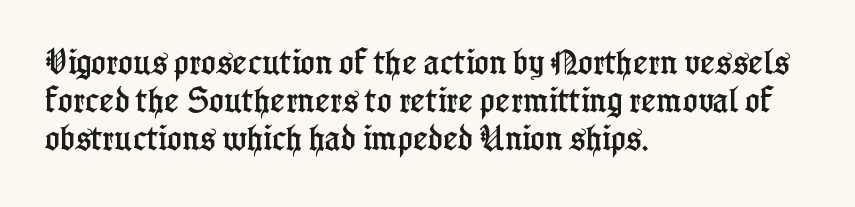
Whoever set this chose a conventional vertical rhythm. The words here are not underlined. Do the characters align in a grid? No, the font is proportional. Rendered with straight, roman letterforms.
